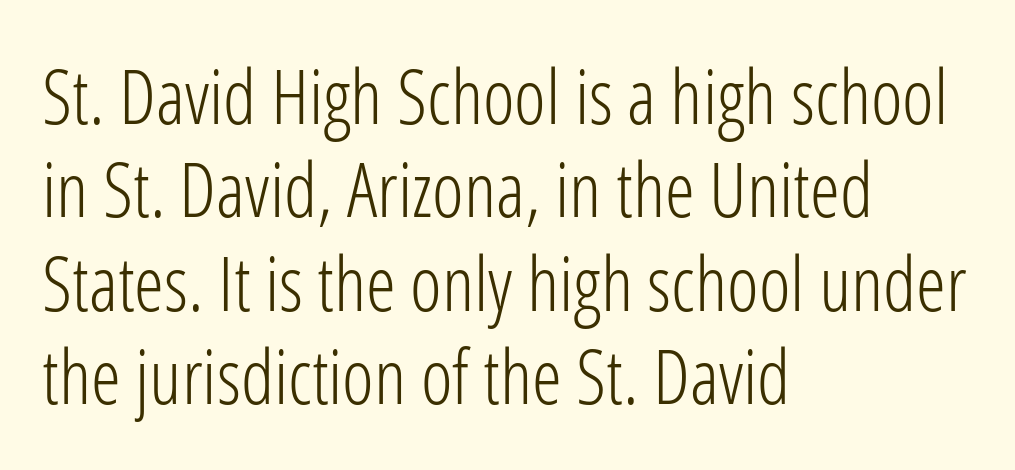
Q: Is the text bold? A: No.
Q: Is the text italic (slanted)? A: No, it is upright.
Q: Is the typeface a serif or a sans-serif typeface? A: Sans-serif.
Q: Is the text underlined? A: No.
Q: How is the paragraph aligned? A: Left-aligned.
Q: Is the spacing between letters normal or unusually wide? A: Normal.
Q: Width (condensed, normal, or wide)? A: Condensed.
Q: Stroke contrast? A: Low.
Q: x-height? A: Medium.
Q: Monospaced? A: No.
